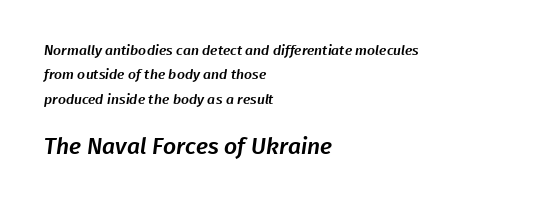
A clean baseline with only descenders dipping below it. These lines stack with their left ends in a neat column. Here the glyphs are tracked normally, forming tight word shapes. The composition opens small and finishes big.
